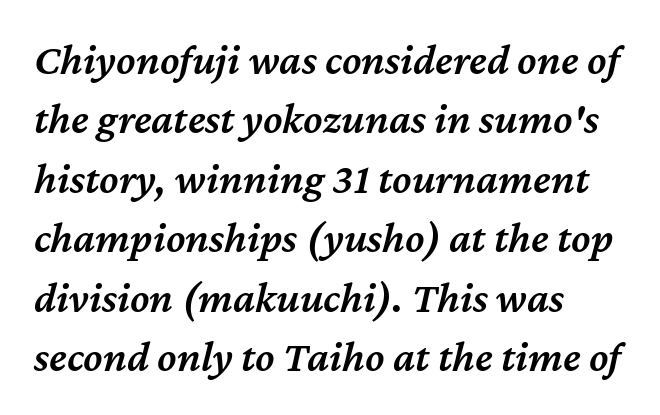
The image shows 44 px semibold type, italic (leaning right); set left-aligned, normal line spacing (1.35x), normal letter spacing, not underlined; medium stroke contrast and a medium x-height.
